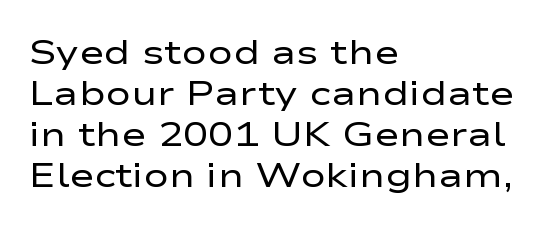
The image shows 34 px regular-weight, wide sans-serif type, upright; set left-aligned, line spacing 1.21x, normal letter spacing, not underlined; low stroke contrast and a medium x-height.
